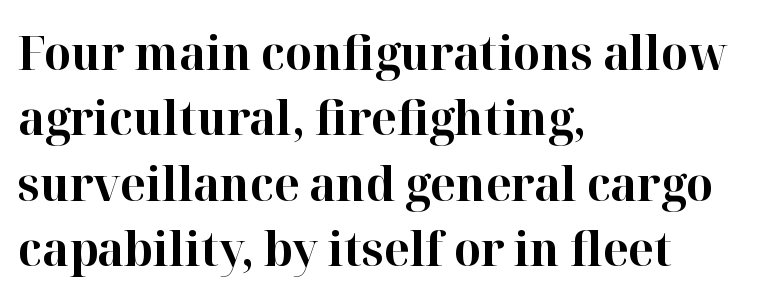
The setting favours the left margin, as ordinary paragraphs usually do. A normal amount of white space separates one row of letters from the next. The passage shown is typeset with a serif family. No italicization has been applied; the sample stays upright. Looks like regular typesetting: each glyph gets only the width it needs.
